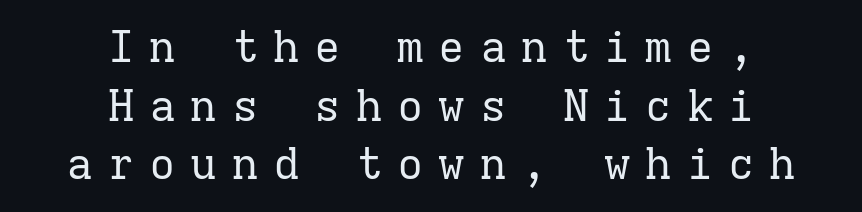
{"serif": "yes", "italic": "no", "bold": "no", "weight": "regular", "width": "normal", "stroke_contrast": "low", "x_height": "medium", "monospaced": "yes", "underline": "no", "align": "center", "line_spacing": "normal", "line_spacing_ratio": 1.33, "letter_spacing": "wide", "letter_spacing_em": 0.34, "glyph_px": 44}
